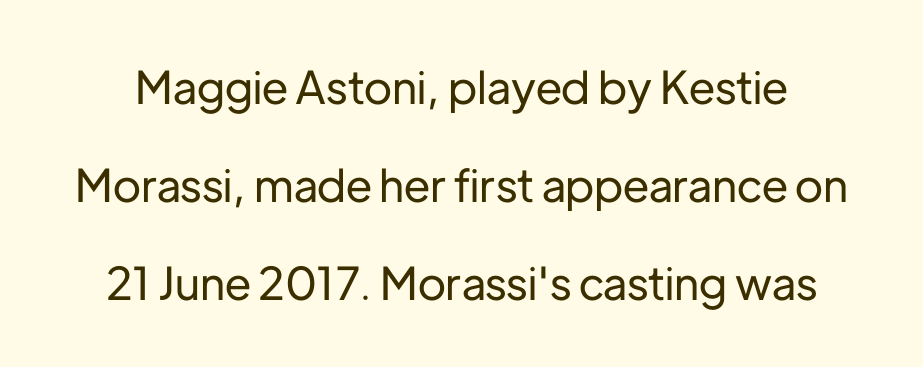
Observe the absence of serifs on each vertical stroke in this sample. Observe the ordinary spacing: letters are neighbours, not strangers. Line spacing here is loose. The lettering stays uniformly vertical, giving the passage a roman look. Character widths vary here, with narrow letters taking less room than wide ones.
